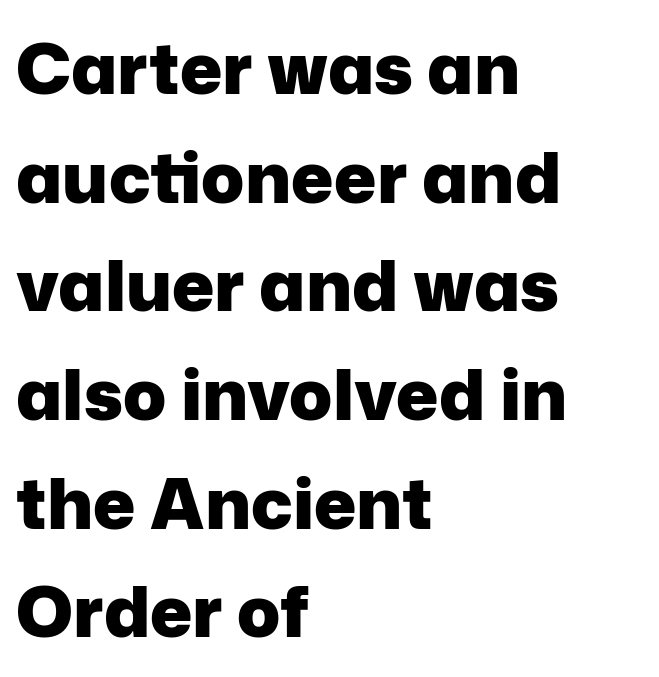
{"serif": "no", "italic": "no", "bold": "yes", "weight": "heavy", "width": "normal", "stroke_contrast": "low", "x_height": "medium", "monospaced": "no", "underline": "no", "align": "left", "line_spacing": "normal", "line_spacing_ratio": 1.53, "letter_spacing": "normal", "letter_spacing_em": 0.0, "glyph_px": 71}
